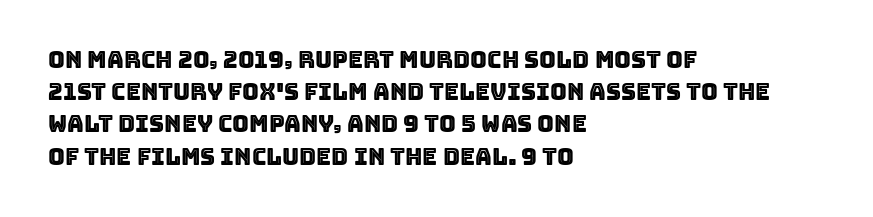
Does the leading feel generous? No, just average. The paragraph shown leans on its left margin. The string is rendered with underlining switched off. Here the glyphs are tracked normally, forming tight word shapes. The font's upright variant was chosen for this text.
